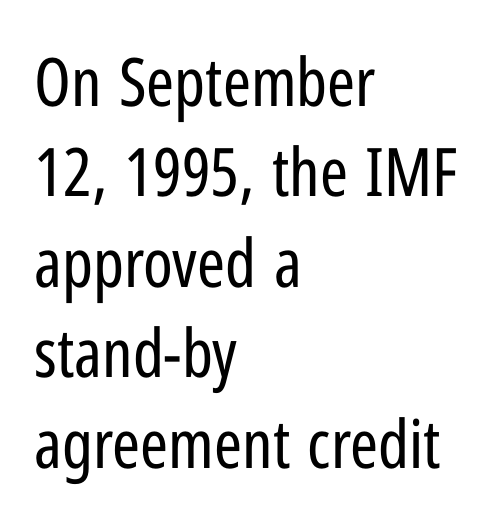
The rag falls on the right side of this text block. The letters carry no serifs — their stems end cleanly without finishing strokes. These lines are rendered in a variable-pitch font. On a weight scale, this lands at 450 or below. Spacing between characters is what you'd get straight out of the box. Whoever set this chose a conventional vertical rhythm.
